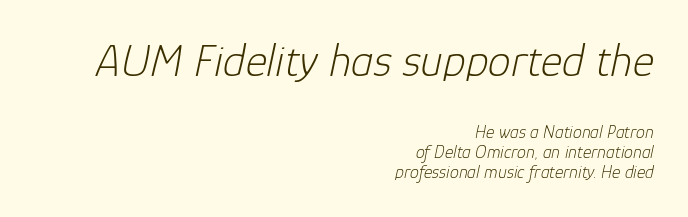
{"italic": "yes", "lean": "right", "slant_degrees": 12, "bold": "no", "weight": "light", "width": "normal", "stroke_contrast": "low", "x_height": "medium", "monospaced": "no", "underline": "no", "align": "right", "line_spacing": "tight", "line_spacing_ratio": 1.1, "letter_spacing": "normal", "letter_spacing_em": 0.0, "larger_block": "first", "size_ratio": 2.56, "glyph_px": 46}
